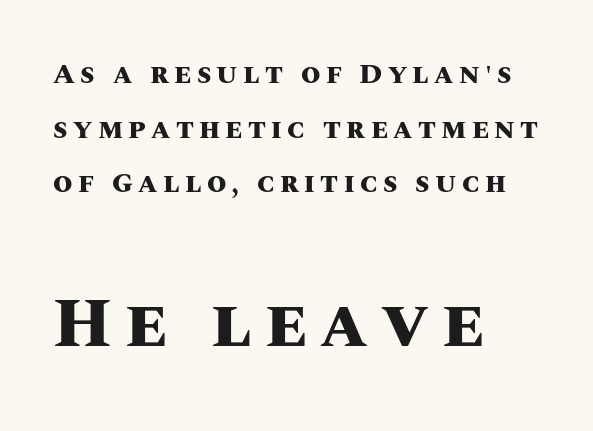
The image shows 69 px heavy type, upright; set left-aligned, loose line spacing (1.95x), not underlined; the second (bottom) block is 2.46x larger; medium stroke contrast and a large x-height.
